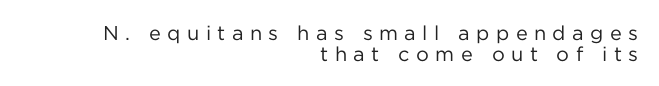
The typesetting does not lean heavy: it is not bold. Does the lettering tilt? It doesn't — this is upright. Successive baselines arrive quickly, one right under another. Inter-character spacing is expanded well beyond the font's built-in metrics. The specimen omits any rule beneath the text block's lines.
